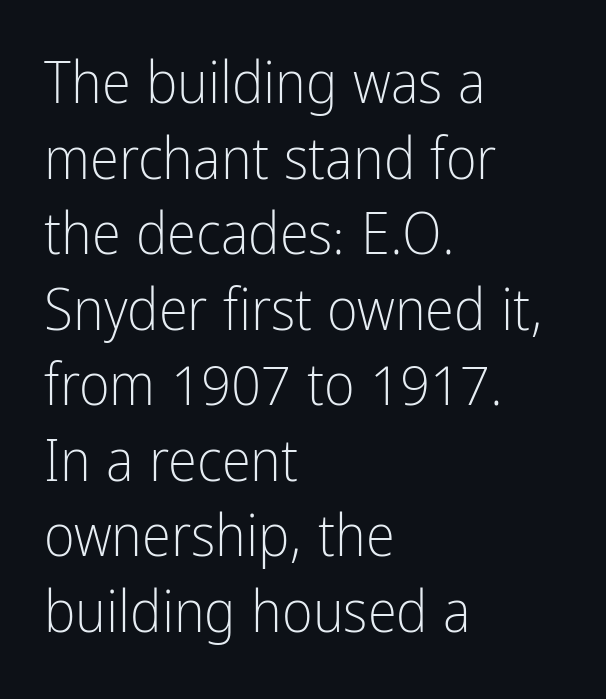
Every row of glyphs begins at an identical x-position on the left. Normally led — the rows are evenly, conventionally spaced. The lettering holds an erect, upright posture throughout. Decoration check: the copy has no underline.
